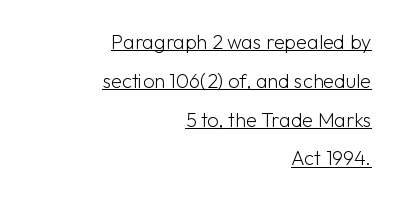
{"italic": "no", "bold": "no", "underline": "yes", "align": "right", "line_spacing": "loose", "line_spacing_ratio": 1.94, "letter_spacing": "normal", "letter_spacing_em": 0.0, "glyph_px": 20}
